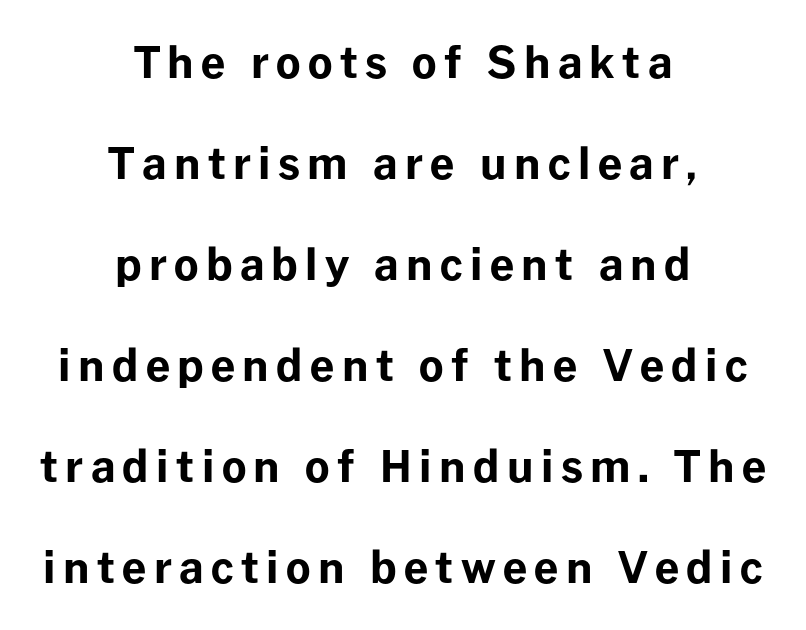
Italic: no, the glyphs are upright roman. The string is rendered with underlining switched off. Honestly, the rows look like they've been pulled way apart. The text was rendered using a sans face with plain stroke endings.
